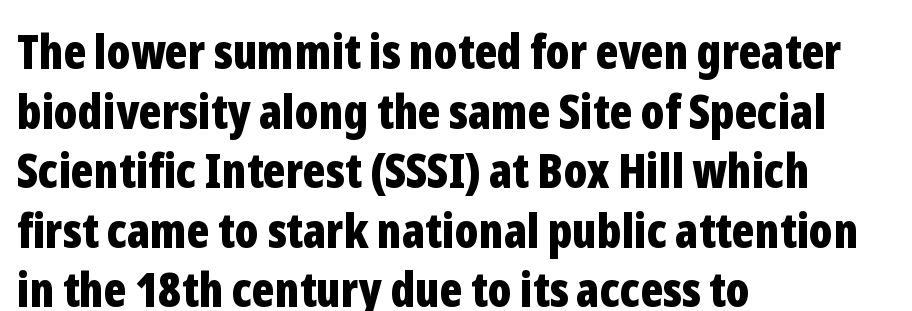
Q: Is the text bold? A: Yes.
Q: Is the text italic (slanted)? A: No, it is upright.
Q: Is the typeface a serif or a sans-serif typeface? A: Sans-serif.
Q: Is the text underlined? A: No.
Q: How is the paragraph aligned? A: Left-aligned.
Q: Is the spacing between letters normal or unusually wide? A: Normal.
Q: Width (condensed, normal, or wide)? A: Condensed.
Q: Stroke contrast? A: Low.
Q: x-height? A: Medium.
Q: Monospaced? A: No.
